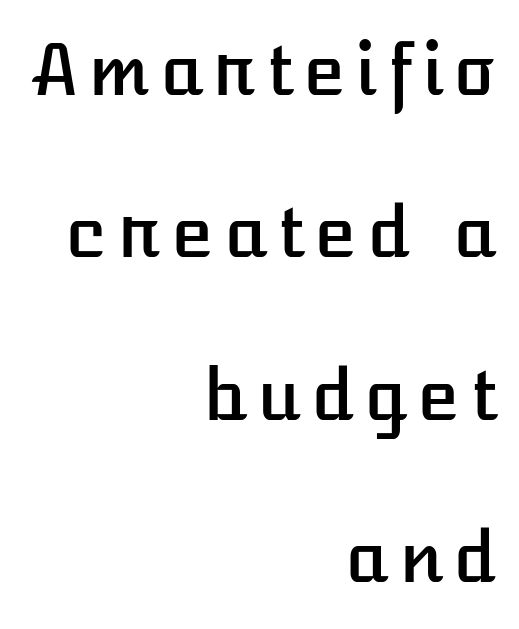
{"italic": "no", "width": "normal", "stroke_contrast": "low", "x_height": "medium", "monospaced": "no", "underline": "no", "align": "right", "line_spacing": "loose", "line_spacing_ratio": 2.32, "glyph_px": 70}
